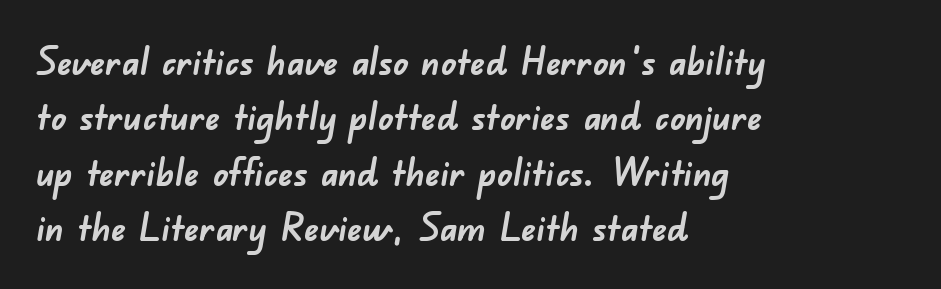
{"serif": "no", "bold": "yes", "weight": "semibold", "width": "normal", "stroke_contrast": "low", "x_height": "small", "monospaced": "no", "underline": "no", "align": "left", "line_spacing": "normal", "line_spacing_ratio": 1.5, "letter_spacing": "normal", "letter_spacing_em": 0.0, "glyph_px": 37}
